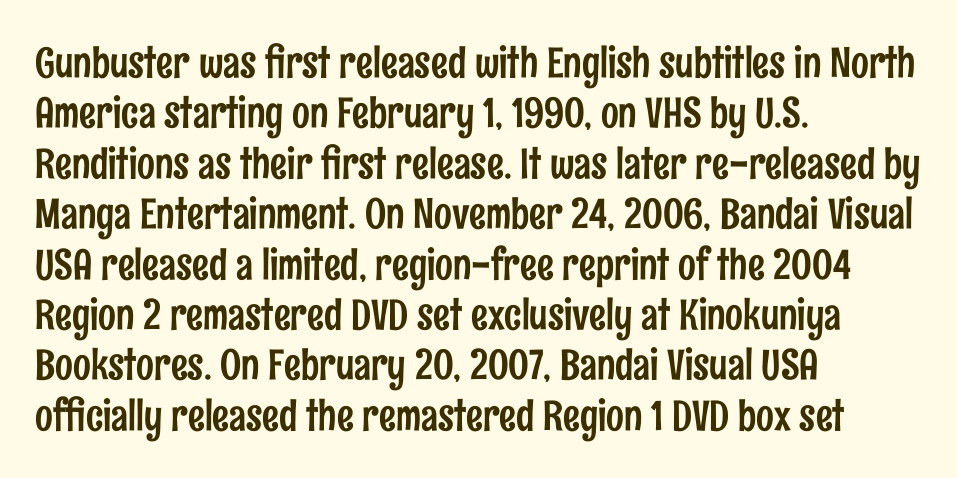
Q: Is the text italic (slanted)? A: No, it is upright.
Q: Is the typeface a serif or a sans-serif typeface? A: Sans-serif.
Q: Is the text underlined? A: No.
Q: How is the paragraph aligned? A: Left-aligned.
Q: Is the spacing between letters normal or unusually wide? A: Normal.
Q: Width (condensed, normal, or wide)? A: Condensed.
Q: Stroke contrast? A: Low.
Q: x-height? A: Medium.
Q: Monospaced? A: No.
